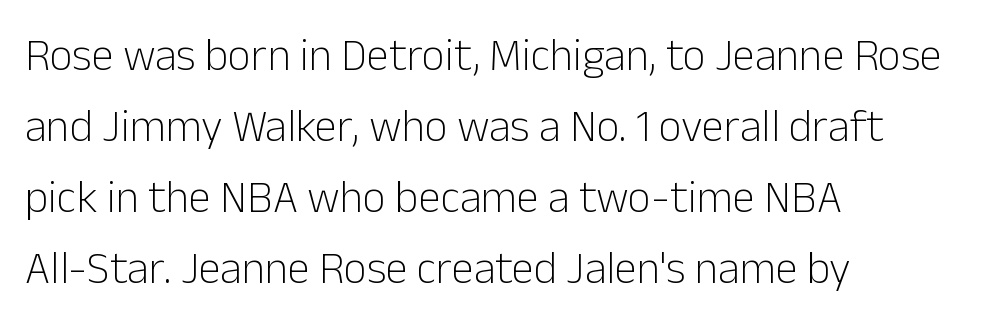
Q: Is the text bold? A: No.
Q: Is the text italic (slanted)? A: No, it is upright.
Q: Is the typeface a serif or a sans-serif typeface? A: Sans-serif.
Q: Is the text underlined? A: No.
Q: How is the paragraph aligned? A: Left-aligned.
Q: Is the spacing between letters normal or unusually wide? A: Normal.
Q: Is the spacing between lines tight, normal or loose? A: Normal.
Q: Width (condensed, normal, or wide)? A: Normal.
Q: Stroke contrast? A: Low.
Q: x-height? A: Medium.
Q: Monospaced? A: No.
